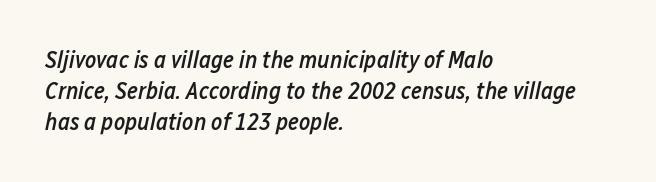
The image shows 24 px text type, italic (leaning right); set left-aligned, normal line spacing (1.29x), normal letter spacing, not underlined.
